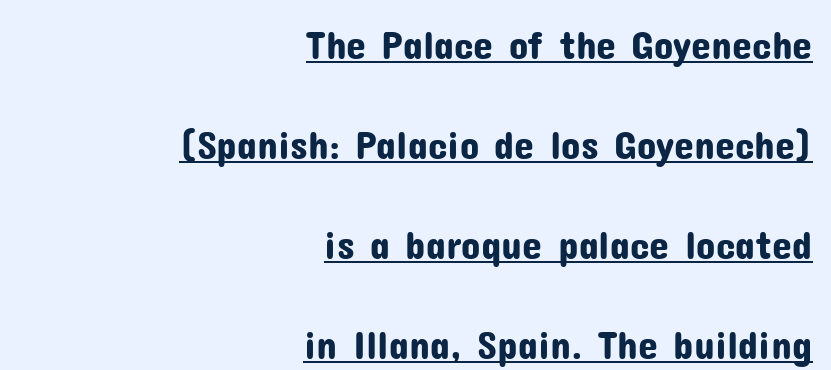
Q: Is the text italic (slanted)? A: No, it is upright.
Q: Is the typeface a serif or a sans-serif typeface? A: Sans-serif.
Q: Is the text underlined? A: Yes.
Q: How is the paragraph aligned? A: Right-aligned.
Q: Is the spacing between letters normal or unusually wide? A: Normal.
Q: Is the spacing between lines tight, normal or loose? A: Loose.
Q: Width (condensed, normal, or wide)? A: Normal.
Q: Stroke contrast? A: Low.
Q: x-height? A: Medium.
Q: Monospaced? A: No.
